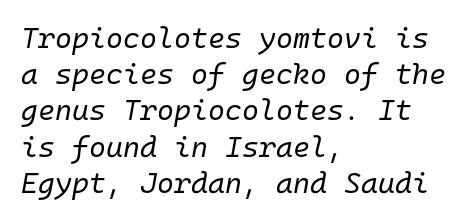
Italic: yes, the glyphs are oblique. Rows of type keep a routine distance in the vertical direction. Notice how the passage keeps a crisp vertical edge on the left only. The typesetting does not lean heavy: it is not bold. Each word holds together tightly as a unit, with standard inter-letter gaps.
